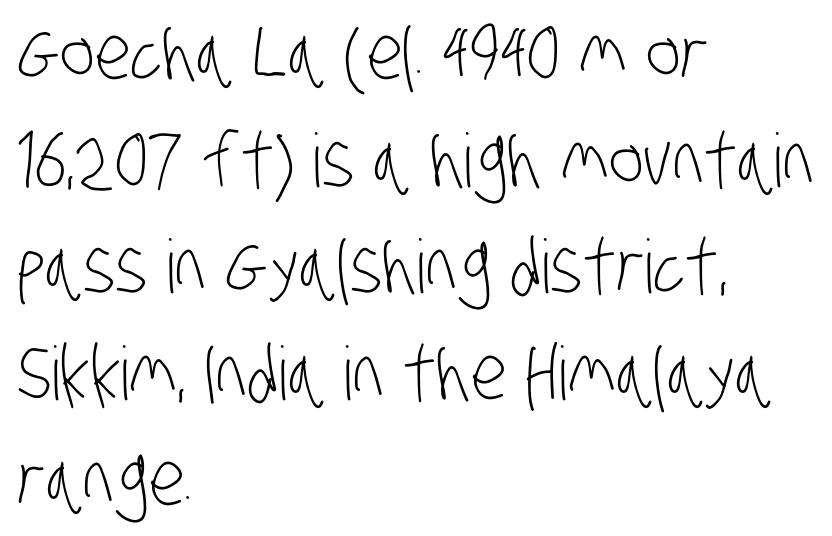
The zone under the glyphs is completely vacant. Is this a fixed-width face? No — the glyphs have proportional, varying widths. To sum up the face: it is a sans, with no serifs. Words appear dense and cohesive because spacing is normal.
